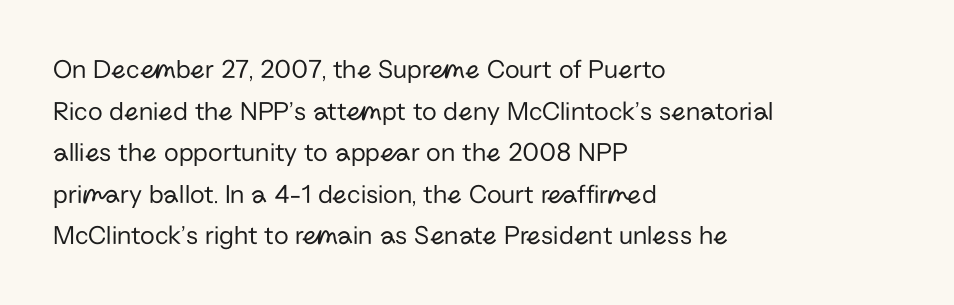
Q: Is the text bold? A: No.
Q: Is the text italic (slanted)? A: No, it is upright.
Q: Is the text underlined? A: No.
Q: How is the paragraph aligned? A: Left-aligned.
Q: Is the spacing between letters normal or unusually wide? A: Normal.
Q: Is the spacing between lines tight, normal or loose? A: Normal.
